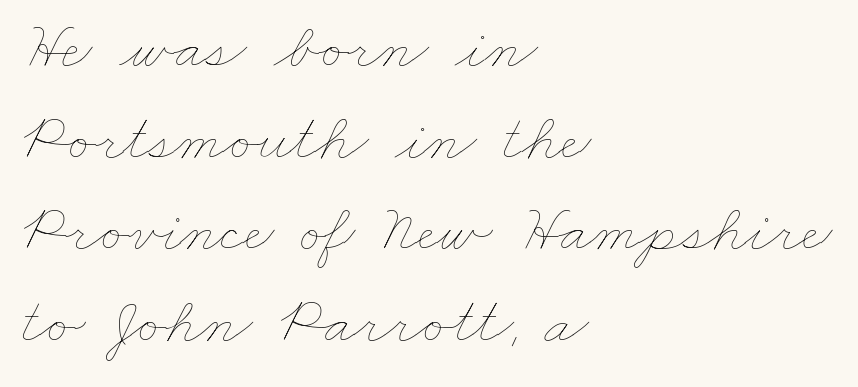
Q: Is the text bold? A: No.
Q: Is the text underlined? A: No.
Q: How is the paragraph aligned? A: Left-aligned.
Q: Is the spacing between letters normal or unusually wide? A: Normal.
Q: Is the spacing between lines tight, normal or loose? A: Normal.
Q: Width (condensed, normal, or wide)? A: Wide.
Q: Stroke contrast? A: Low.
Q: x-height? A: Small.
Q: Monospaced? A: No.
